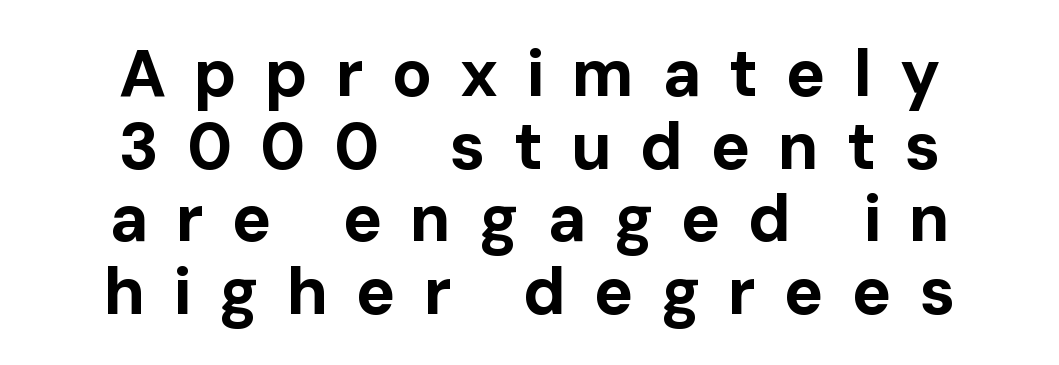
Which margin do the lines hug? Neither — every line sits in the middle. A typesetter would call this leading minimal, almost set solid. The rendering uses a bold face; every stroke is thick and dark. The face used here is a sans, in the tradition of grotesques and geometrics. A typesetter would call this proportional, since set widths differ per character.
